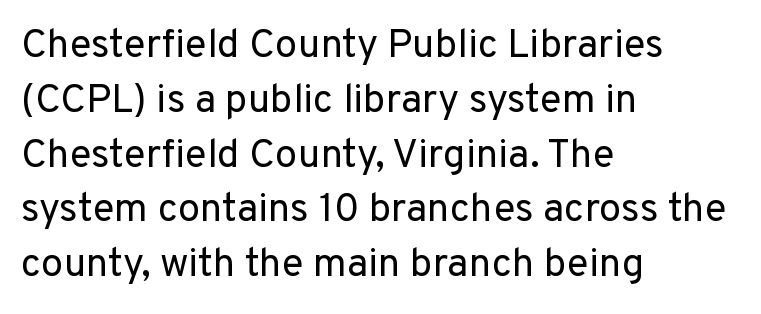
Q: Is the text bold? A: No.
Q: Is the text italic (slanted)? A: No, it is upright.
Q: Is the typeface a serif or a sans-serif typeface? A: Sans-serif.
Q: Is the text underlined? A: No.
Q: How is the paragraph aligned? A: Left-aligned.
Q: Is the spacing between letters normal or unusually wide? A: Normal.
Q: Is the spacing between lines tight, normal or loose? A: Normal.
Q: Width (condensed, normal, or wide)? A: Normal.
Q: Stroke contrast? A: Low.
Q: x-height? A: Medium.
Q: Monospaced? A: No.
